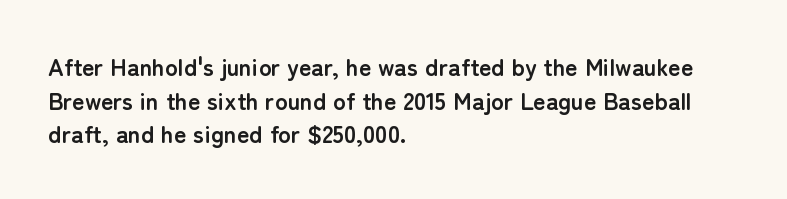
{"italic": "no", "bold": "yes", "underline": "no", "align": "left", "line_spacing": "normal", "line_spacing_ratio": 1.4, "letter_spacing": "normal", "letter_spacing_em": 0.0, "glyph_px": 24}
